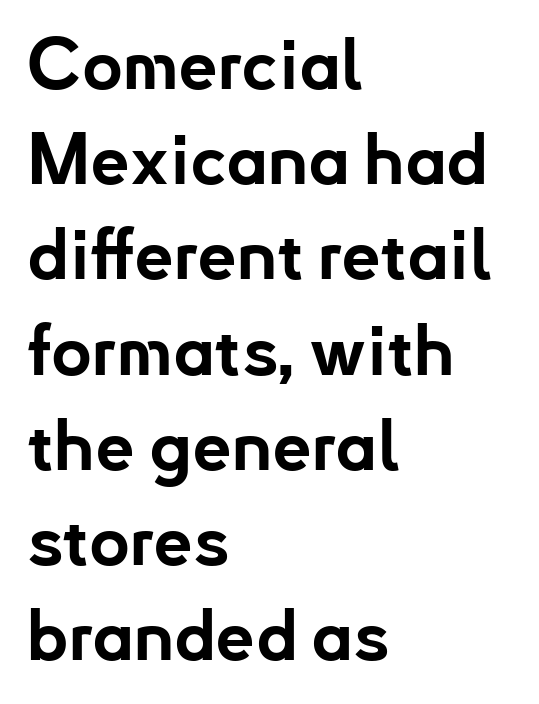
Q: Is the text bold? A: Yes.
Q: Is the text italic (slanted)? A: No, it is upright.
Q: Is the typeface a serif or a sans-serif typeface? A: Sans-serif.
Q: Is the text underlined? A: No.
Q: How is the paragraph aligned? A: Left-aligned.
Q: Is the spacing between letters normal or unusually wide? A: Normal.
Q: Is the spacing between lines tight, normal or loose? A: Normal.
Q: Width (condensed, normal, or wide)? A: Normal.
Q: Stroke contrast? A: Low.
Q: x-height? A: Small.
Q: Monospaced? A: No.
